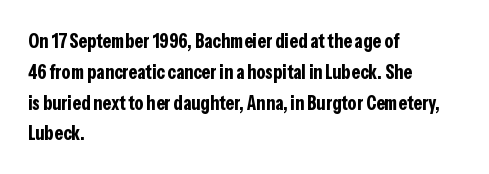
The image shows 20 px bold type, upright; set left-aligned, normal line spacing (1.54x), normal letter spacing, not underlined.
